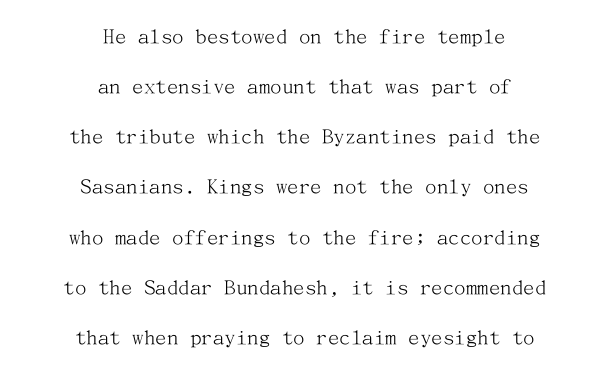
Q: Is the text bold? A: No.
Q: Is the text italic (slanted)? A: No, it is upright.
Q: Is the text underlined? A: No.
Q: How is the paragraph aligned? A: Centered.
Q: Is the spacing between letters normal or unusually wide? A: Normal.
Q: Is the spacing between lines tight, normal or loose? A: Loose.
